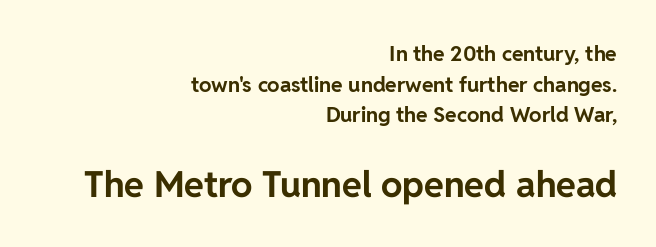
Q: Is the text bold? A: Yes.
Q: Is the text italic (slanted)? A: No, it is upright.
Q: Is the typeface a serif or a sans-serif typeface? A: Sans-serif.
Q: Is the text underlined? A: No.
Q: How is the paragraph aligned? A: Right-aligned.
Q: Is the spacing between letters normal or unusually wide? A: Normal.
Q: Is the spacing between lines tight, normal or loose? A: Normal.
Q: Which block of text is set in a larger size, the first (top) or the second (bottom)? A: The second (bottom) one.
Q: Width (condensed, normal, or wide)? A: Normal.
Q: Stroke contrast? A: Low.
Q: x-height? A: Medium.
Q: Monospaced? A: No.
